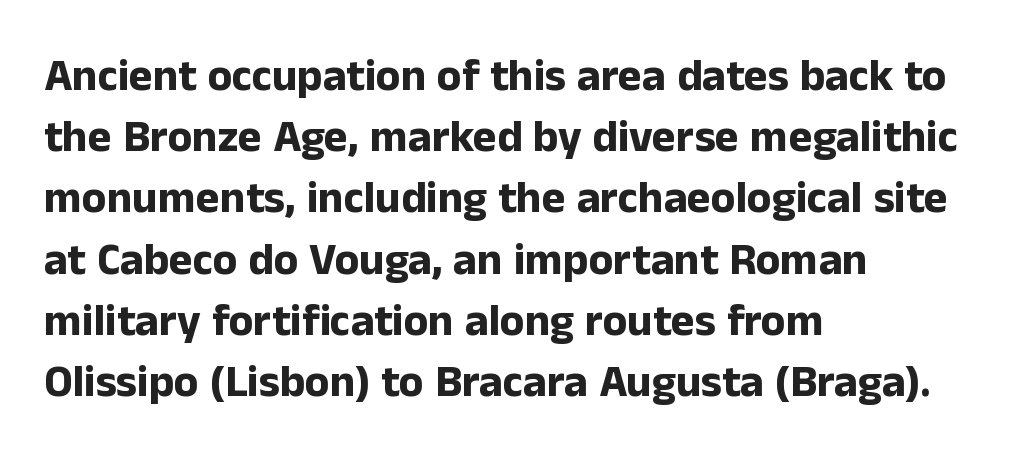
{"serif": "no", "italic": "no", "bold": "yes", "weight": "bold", "width": "normal", "stroke_contrast": "low", "x_height": "medium", "monospaced": "no", "underline": "no", "align": "left", "line_spacing": "normal", "line_spacing_ratio": 1.36, "letter_spacing": "normal", "letter_spacing_em": 0.0, "glyph_px": 45}
